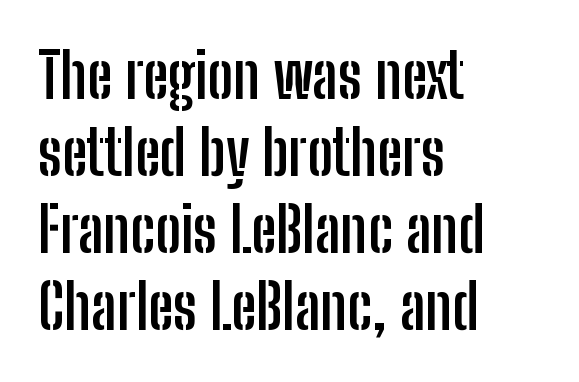
{"serif": "no", "italic": "no", "bold": "yes", "weight": "semibold", "width": "condensed", "stroke_contrast": "low", "x_height": "medium", "monospaced": "no", "underline": "no", "align": "left", "line_spacing_ratio": 1.24, "letter_spacing": "normal", "letter_spacing_em": 0.0, "glyph_px": 62}
